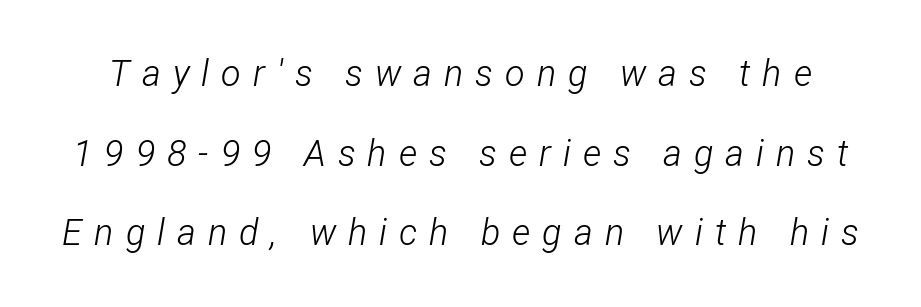
{"italic": "yes", "lean": "right", "slant_degrees": 12, "bold": "no", "weight": "light", "width": "condensed", "stroke_contrast": "low", "x_height": "medium", "monospaced": "no", "underline": "no", "line_spacing": "loose", "line_spacing_ratio": 2.21, "letter_spacing": "wide", "letter_spacing_em": 0.33, "glyph_px": 36}
